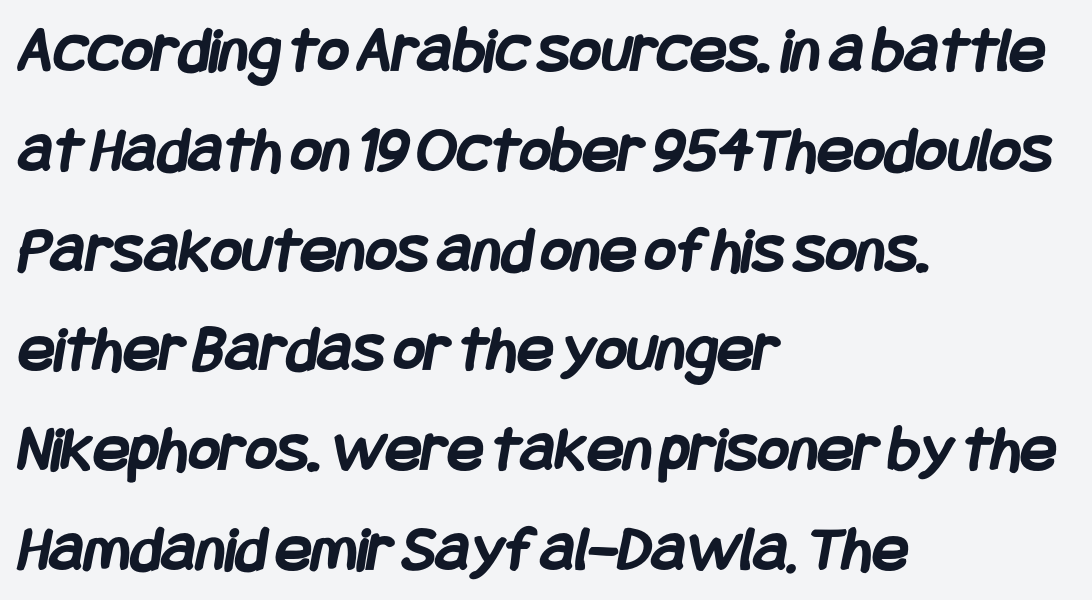
{"serif": "no", "bold": "yes", "weight": "semibold", "width": "condensed", "stroke_contrast": "low", "x_height": "large", "underline": "no", "align": "left", "line_spacing": "normal", "line_spacing_ratio": 1.49, "letter_spacing": "normal", "letter_spacing_em": 0.0, "glyph_px": 67}
